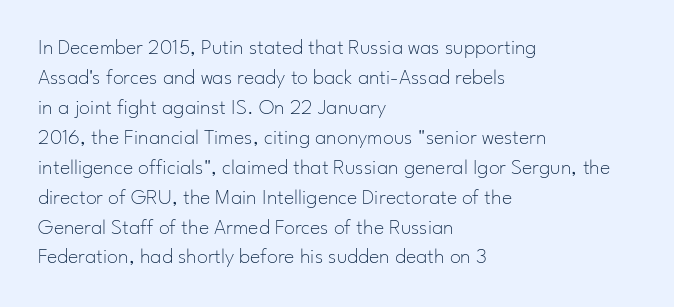
{"italic": "no", "bold": "no", "underline": "no", "align": "left", "line_spacing": "normal", "line_spacing_ratio": 1.36, "letter_spacing": "normal", "letter_spacing_em": 0.0, "glyph_px": 22}
